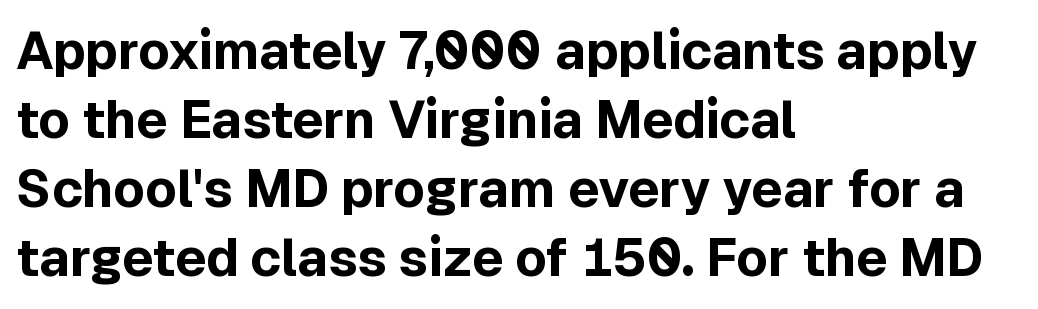
Q: Is the text bold? A: Yes.
Q: Is the text italic (slanted)? A: No, it is upright.
Q: Is the typeface a serif or a sans-serif typeface? A: Sans-serif.
Q: Is the text underlined? A: No.
Q: How is the paragraph aligned? A: Left-aligned.
Q: Is the spacing between letters normal or unusually wide? A: Normal.
Q: Is the spacing between lines tight, normal or loose? A: Normal.
Q: Width (condensed, normal, or wide)? A: Normal.
Q: x-height? A: Medium.
Q: Monospaced? A: No.
